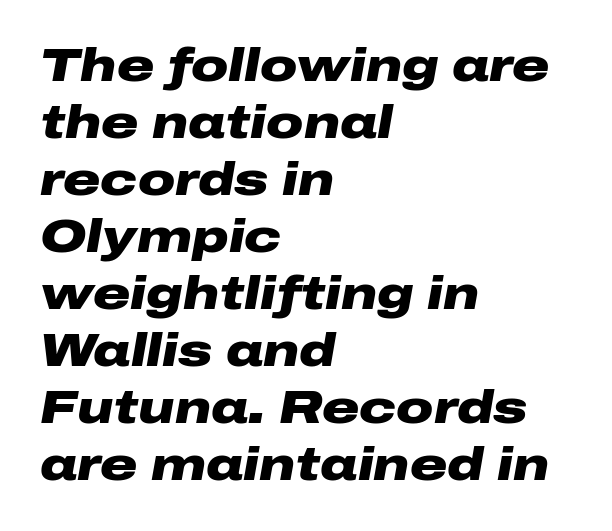
These lines are set flush left with a ragged right edge. Does the weight exceed regular? Yes, all the way to bold. Inter-character spacing is left at the font's built-in metrics. Rendered with sloped, italic letterforms.
